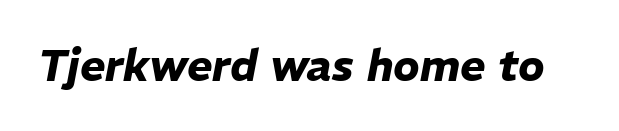
{"italic": "yes", "lean": "right", "slant_degrees": 11, "bold": "yes", "weight": "heavy", "width": "normal", "stroke_contrast": "low", "x_height": "medium", "monospaced": "no", "underline": "no", "letter_spacing": "normal", "letter_spacing_em": 0.0, "glyph_px": 43}
